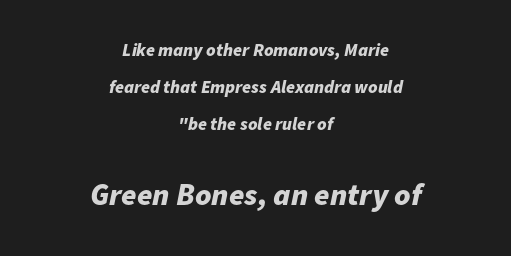
{"italic": "yes", "lean": "right", "slant_degrees": 11, "bold": "yes", "weight": "bold", "width": "normal", "stroke_contrast": "low", "x_height": "medium", "monospaced": "no", "underline": "no", "align": "center", "line_spacing": "loose", "line_spacing_ratio": 2.06, "letter_spacing": "normal", "letter_spacing_em": 0.0, "larger_block": "second", "size_ratio": 1.72, "glyph_px": 31}
